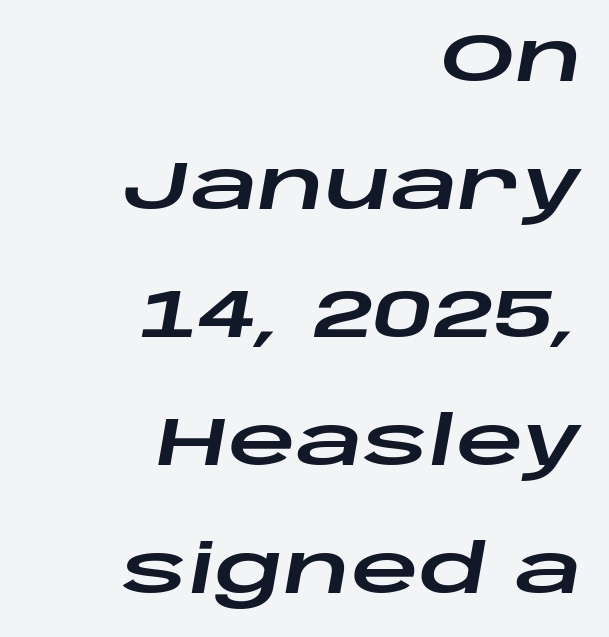
Reading down the column, the eye jumps a long way to each next line. Here the designer chose a conventional face with non-uniform glyph widths. In terms of letterspacing, this is plain default setting. Where is the straight margin? On the right. The passage shown is not underscored anywhere. In terms of posture, this sample is oblique.
